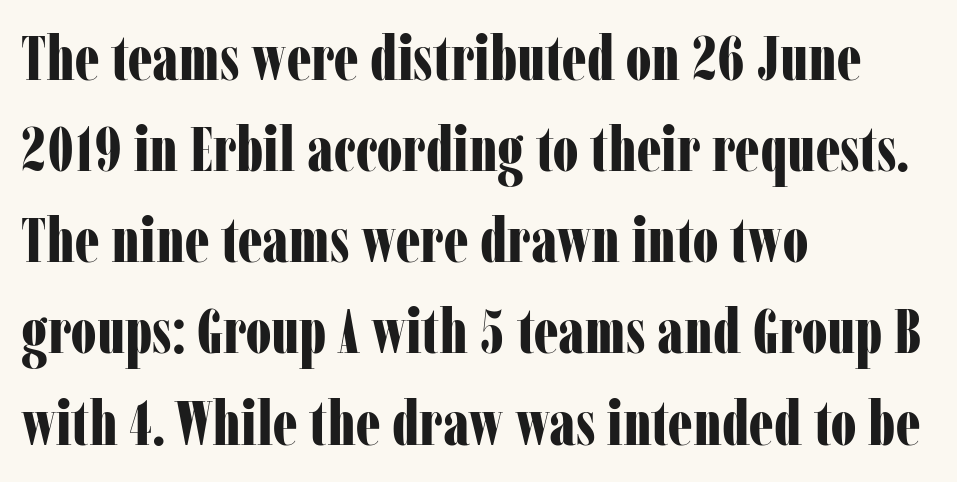
{"serif": "yes", "italic": "no", "bold": "yes", "weight": "bold", "width": "condensed", "stroke_contrast": "low", "x_height": "medium", "monospaced": "no", "underline": "no", "align": "left", "line_spacing": "normal", "line_spacing_ratio": 1.47, "letter_spacing": "normal", "letter_spacing_em": 0.0, "glyph_px": 62}
